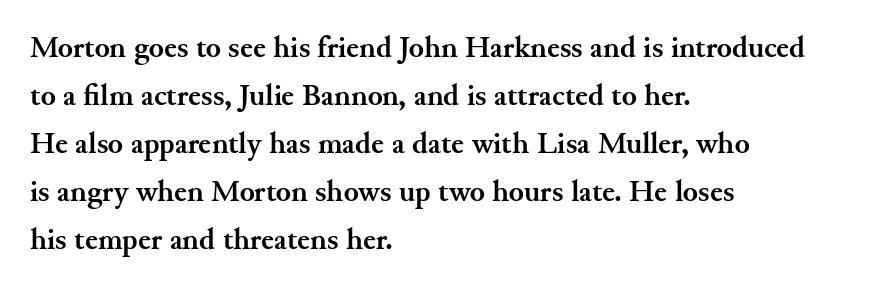
{"serif": "yes", "italic": "no", "bold": "yes", "weight": "semibold", "width": "normal", "stroke_contrast": "medium", "x_height": "small", "monospaced": "no", "underline": "no", "align": "left", "line_spacing": "normal", "line_spacing_ratio": 1.55, "letter_spacing": "normal", "letter_spacing_em": 0.0, "glyph_px": 31}
